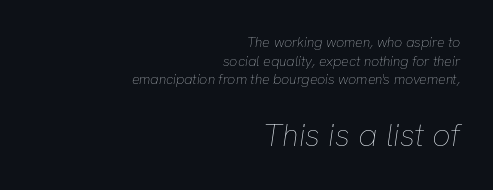
{"italic": "yes", "lean": "right", "slant_degrees": 8, "bold": "no", "weight": "thin", "width": "normal", "stroke_contrast": "low", "x_height": "medium", "monospaced": "no", "underline": "no", "align": "right", "line_spacing": "normal", "line_spacing_ratio": 1.33, "letter_spacing": "normal", "letter_spacing_em": 0.0, "larger_block": "second", "size_ratio": 2.29, "glyph_px": 32}
